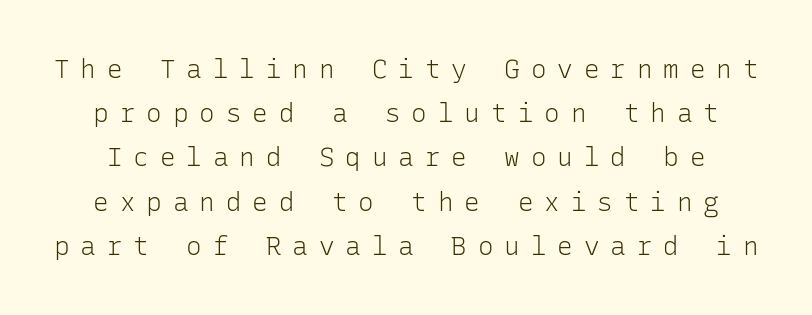
The image shows 26 px text type, upright; set normal line spacing (1.7x), unusually wide letter spacing (+0.42 em), not underlined.
